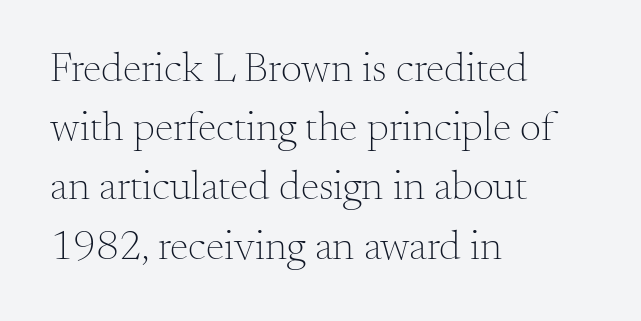
Anything drawn beneath the words? Only blank space. You could not count columns in this text — the font is proportionally spaced. Note: serifs present on the glyphs. The designer left line spacing at the default. Weight: regular or lighter. The passage is arranged the way most books set body copy — flush left.
